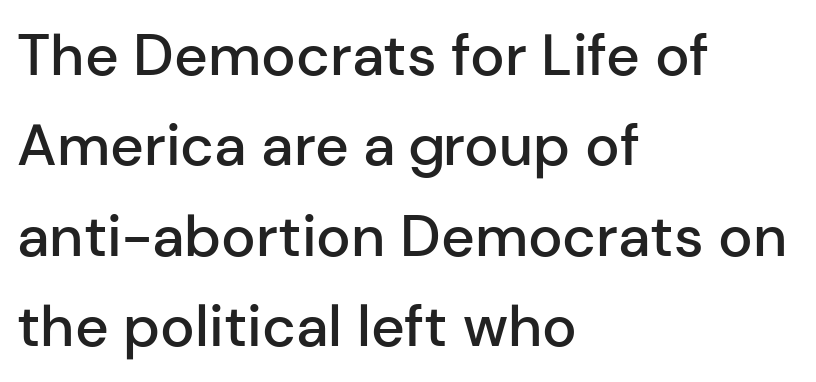
Q: Is the text bold? A: Semi-bold.
Q: Is the text italic (slanted)? A: No, it is upright.
Q: Is the typeface a serif or a sans-serif typeface? A: Sans-serif.
Q: Is the text underlined? A: No.
Q: How is the paragraph aligned? A: Left-aligned.
Q: Is the spacing between letters normal or unusually wide? A: Normal.
Q: Is the spacing between lines tight, normal or loose? A: Normal.
Q: Width (condensed, normal, or wide)? A: Normal.
Q: Stroke contrast? A: Low.
Q: x-height? A: Medium.
Q: Monospaced? A: No.
